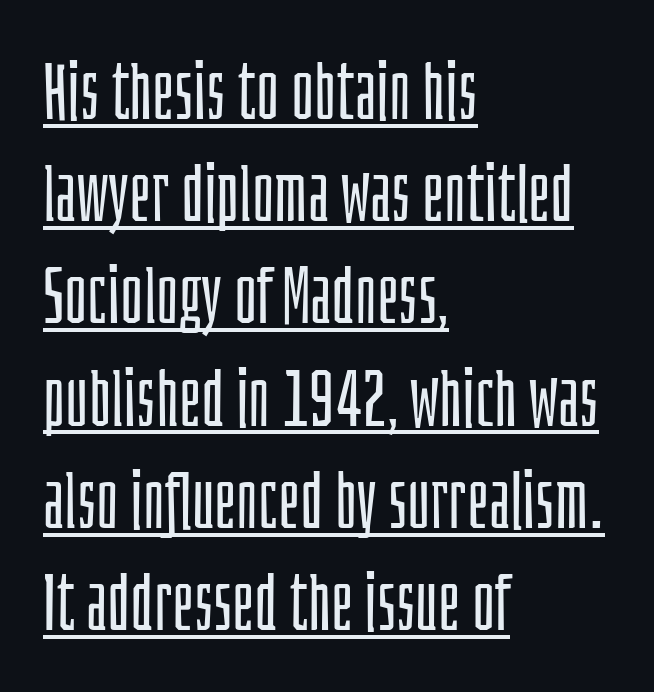
{"serif": "no", "italic": "no", "bold": "no", "weight": "light", "width": "condensed", "stroke_contrast": "low", "x_height": "large", "monospaced": "no", "underline": "yes", "align": "left", "line_spacing": "normal", "line_spacing_ratio": 1.31, "letter_spacing": "normal", "letter_spacing_em": 0.0, "glyph_px": 78}
